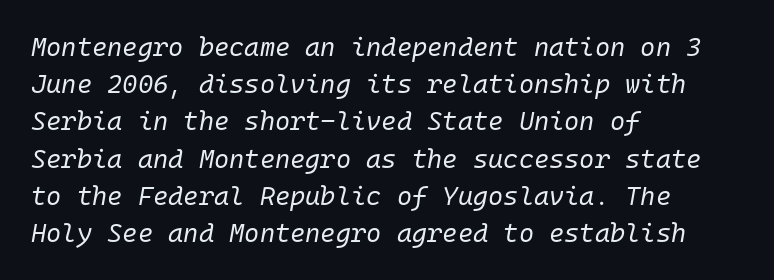
Q: Is the text bold? A: No.
Q: Is the text italic (slanted)? A: Yes, it leans right by about 10 degrees.
Q: Is the text underlined? A: No.
Q: How is the paragraph aligned? A: Left-aligned.
Q: Is the spacing between letters normal or unusually wide? A: Normal.
Q: Is the spacing between lines tight, normal or loose? A: Normal.
